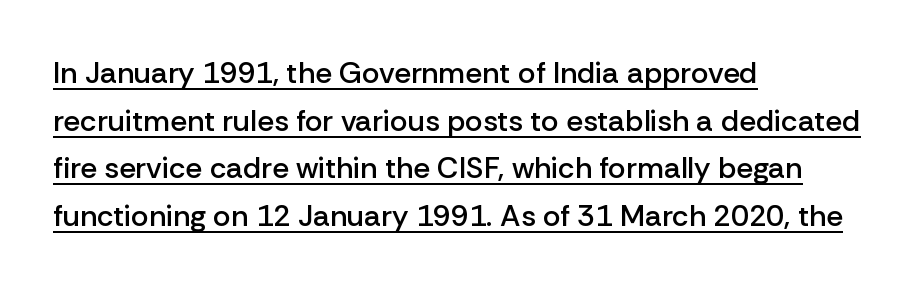
The image shows 30 px semibold sans-serif type, upright; set left-aligned, normal line spacing (1.59x), normal letter spacing, underlined; low stroke contrast and a medium x-height.
